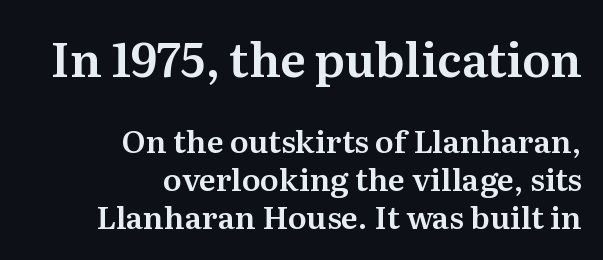
Q: Is the text italic (slanted)? A: No, it is upright.
Q: Is the typeface a serif or a sans-serif typeface? A: Serif.
Q: Is the text underlined? A: No.
Q: How is the paragraph aligned? A: Right-aligned.
Q: Is the spacing between letters normal or unusually wide? A: Normal.
Q: Which block of text is set in a larger size, the first (top) or the second (bottom)? A: The first (top) one.
Q: Width (condensed, normal, or wide)? A: Normal.
Q: Stroke contrast? A: Medium.
Q: x-height? A: Medium.
Q: Monospaced? A: No.
